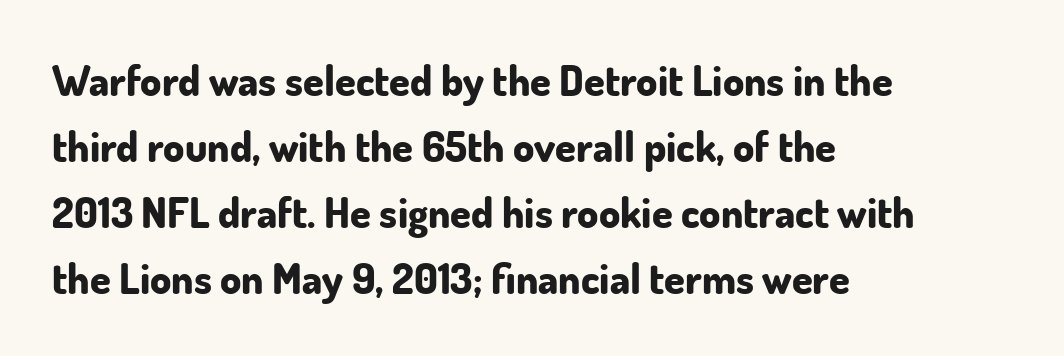
{"serif": "no", "italic": "no", "bold": "yes", "weight": "bold", "width": "normal", "stroke_contrast": "low", "x_height": "small", "monospaced": "no", "underline": "no", "align": "left", "line_spacing": "normal", "line_spacing_ratio": 1.57, "letter_spacing": "normal", "letter_spacing_em": 0.0, "glyph_px": 42}
